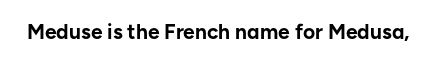
The letterforms sit shoulder to shoulder at normal distance. These lines were composed using upright roman letters. Check the space under the baseline: it is left empty. The sample has been set heavy, in full bold.
